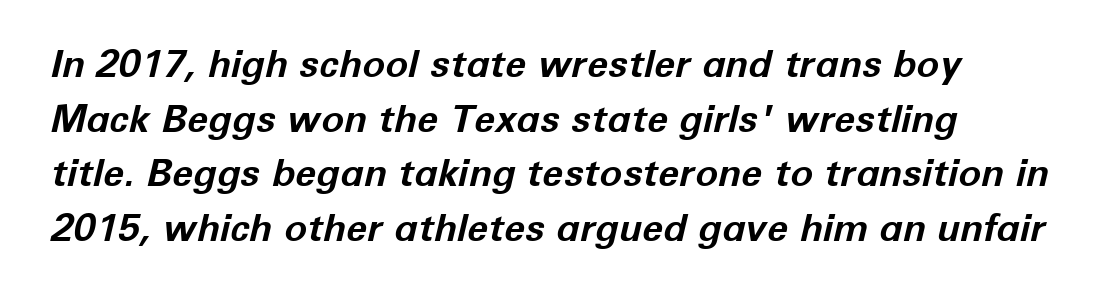
{"italic": "yes", "lean": "right", "slant_degrees": 12, "bold": "yes", "weight": "bold", "width": "normal", "stroke_contrast": "low", "x_height": "medium", "monospaced": "no", "underline": "no", "line_spacing": "normal", "line_spacing_ratio": 1.44, "letter_spacing": "normal", "letter_spacing_em": 0.0, "glyph_px": 38}
